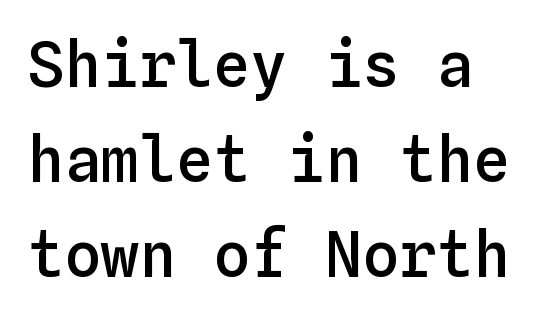
How heavy is the stroke? Medium-heavy — a semibold, shy of bold. The string is rendered with underlining switched off. The face used here is monospaced, like something from a code editor. The type sits square on the baseline with zero lean. Tracking here is standard; glyphs follow each other at the usual distance.
